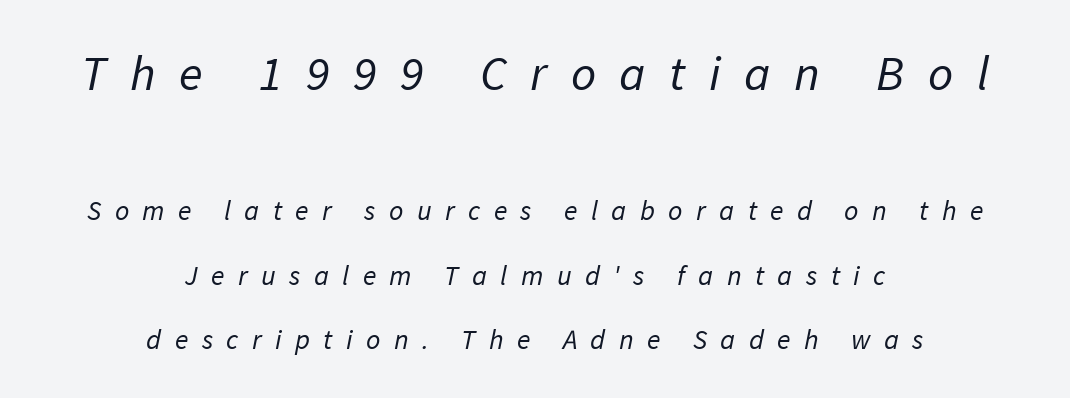
{"serif": "no", "bold": "no", "weight": "regular", "width": "normal", "stroke_contrast": "low", "x_height": "medium", "monospaced": "no", "underline": "no", "align": "center", "line_spacing": "loose", "line_spacing_ratio": 2.29, "letter_spacing": "wide", "letter_spacing_em": 0.48, "larger_block": "first", "size_ratio": 1.75, "glyph_px": 49}
